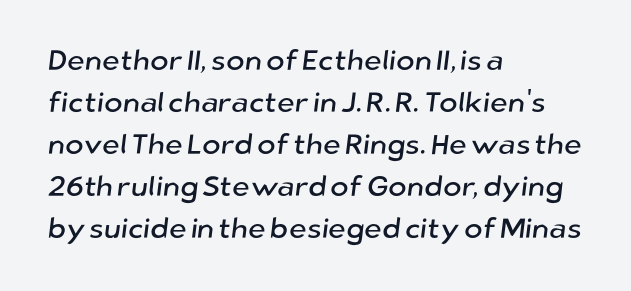
Q: Is the typeface a serif or a sans-serif typeface? A: Sans-serif.
Q: Is the text underlined? A: No.
Q: How is the paragraph aligned? A: Left-aligned.
Q: Is the spacing between letters normal or unusually wide? A: Normal.
Q: Is the spacing between lines tight, normal or loose? A: Normal.
Q: Width (condensed, normal, or wide)? A: Normal.
Q: Stroke contrast? A: Low.
Q: x-height? A: Medium.
Q: Monospaced? A: No.
